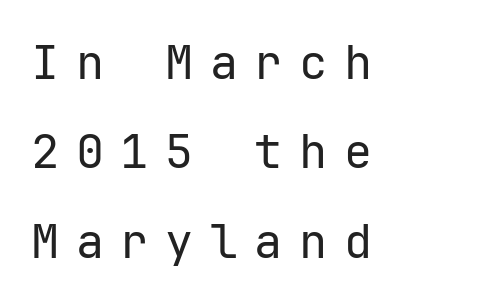
The image shows 47 px regular-weight sans-serif type, upright, monospaced; set left-aligned, loose line spacing (1.9x), unusually wide letter spacing (+0.35 em), not underlined; low stroke contrast and a medium x-height.
